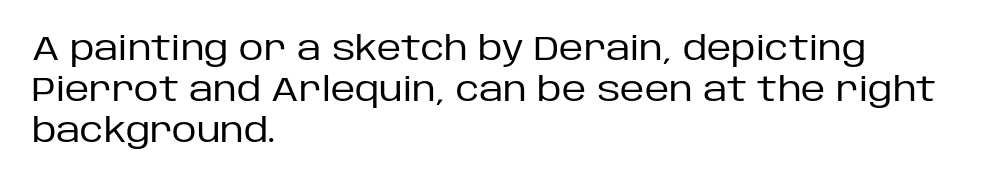
The rendering anchors every line to the left-hand side. Examine the stroke ends and you'll find no serifs. The rendering uses natural spacing where letterforms have individual widths. The passage shown is not underscored anywhere.
